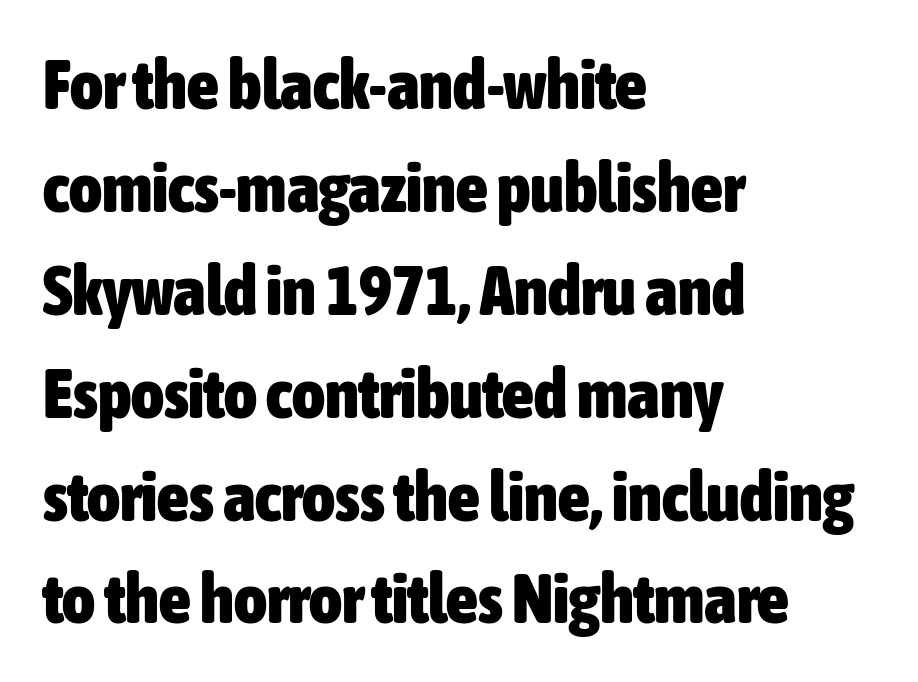
{"serif": "no", "italic": "no", "bold": "yes", "weight": "heavy", "width": "condensed", "stroke_contrast": "low", "x_height": "medium", "monospaced": "no", "underline": "no", "align": "left", "line_spacing": "normal", "line_spacing_ratio": 1.47, "letter_spacing": "normal", "letter_spacing_em": 0.0, "glyph_px": 70}
